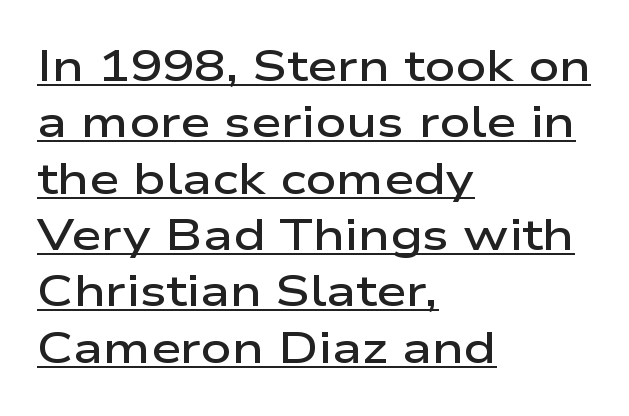
Q: Is the text bold? A: Semi-bold.
Q: Is the text italic (slanted)? A: No, it is upright.
Q: Is the typeface a serif or a sans-serif typeface? A: Sans-serif.
Q: Is the text underlined? A: Yes.
Q: How is the paragraph aligned? A: Left-aligned.
Q: Is the spacing between letters normal or unusually wide? A: Normal.
Q: Is the spacing between lines tight, normal or loose? A: Normal.
Q: Width (condensed, normal, or wide)? A: Wide.
Q: Stroke contrast? A: Low.
Q: x-height? A: Medium.
Q: Monospaced? A: No.
